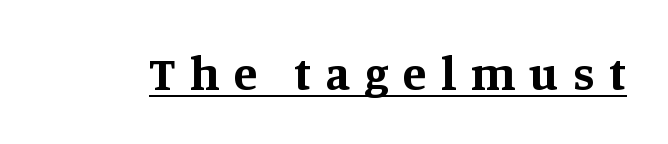
Q: Is the text bold? A: Yes.
Q: Is the text italic (slanted)? A: No, it is upright.
Q: Is the typeface a serif or a sans-serif typeface? A: Serif.
Q: Is the text underlined? A: Yes.
Q: Is the spacing between letters normal or unusually wide? A: Unusually wide.
Q: Width (condensed, normal, or wide)? A: Normal.
Q: Stroke contrast? A: Medium.
Q: x-height? A: Large.
Q: Monospaced? A: No.
